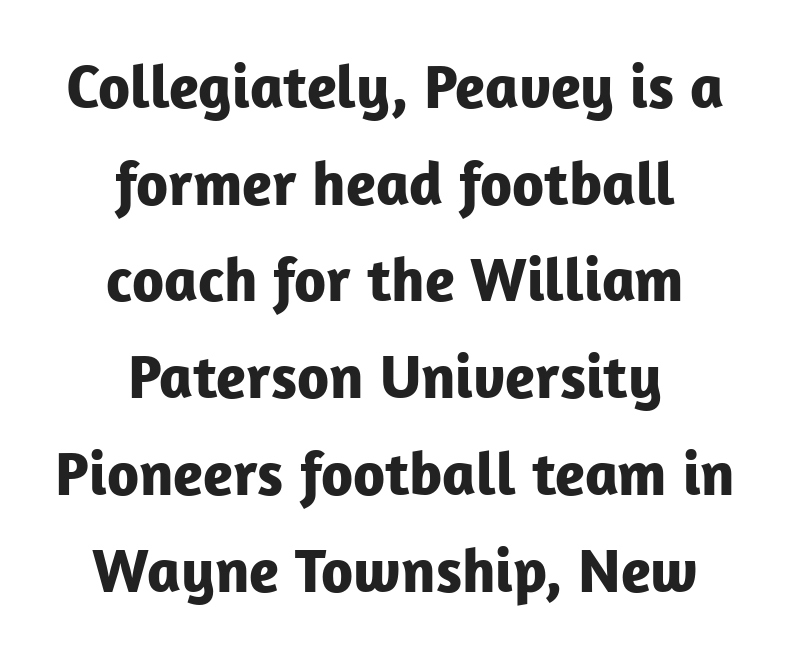
No feet cap the strokes, marking this as sans-serif type. Compared with typical body copy, the letter spacing here is the same. Underlining? Definitely not there. Varying glyph widths throughout — classic text-font behaviour.
